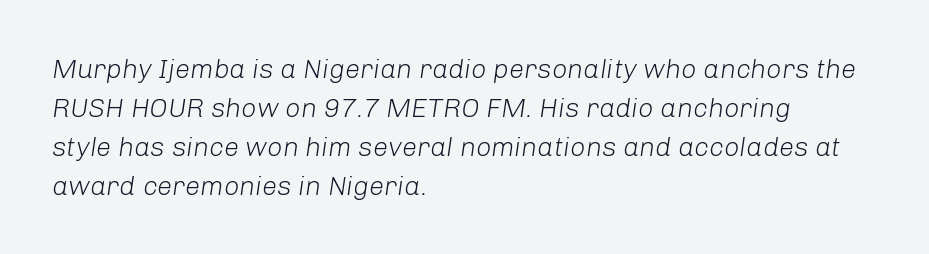
Q: Is the text bold? A: No.
Q: Is the text italic (slanted)? A: Yes, it leans right by about 8 degrees.
Q: Is the text underlined? A: No.
Q: How is the paragraph aligned? A: Left-aligned.
Q: Is the spacing between letters normal or unusually wide? A: Normal.
Q: Is the spacing between lines tight, normal or loose? A: Normal.
